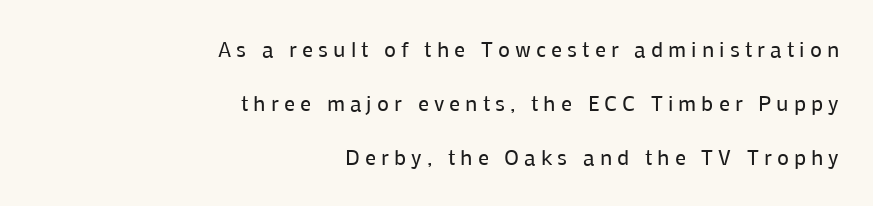
Q: Is the text bold? A: No.
Q: Is the text italic (slanted)? A: No, it is upright.
Q: Is the text underlined? A: No.
Q: How is the paragraph aligned? A: Right-aligned.
Q: Is the spacing between letters normal or unusually wide? A: Unusually wide.
Q: Is the spacing between lines tight, normal or loose? A: Loose.
